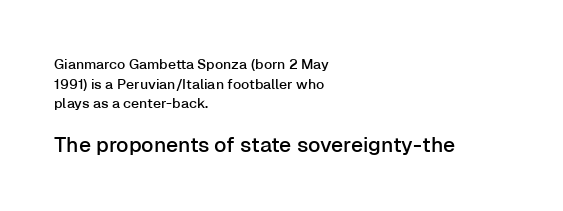
Size contrast runs from small at the top to large at the bottom. The words here are not underlined. Italic: no, the glyphs are upright roman. Characters follow at the spacing the type designer built in.
